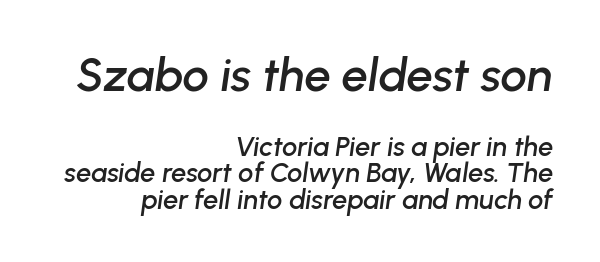
Q: Is the text italic (slanted)? A: Yes, it leans right by about 8 degrees.
Q: Is the text underlined? A: No.
Q: How is the paragraph aligned? A: Right-aligned.
Q: Is the spacing between letters normal or unusually wide? A: Normal.
Q: Is the spacing between lines tight, normal or loose? A: Tight.
Q: Which block of text is set in a larger size, the first (top) or the second (bottom)? A: The first (top) one.
Q: Width (condensed, normal, or wide)? A: Normal.
Q: Stroke contrast? A: Low.
Q: x-height? A: Medium.
Q: Monospaced? A: No.
